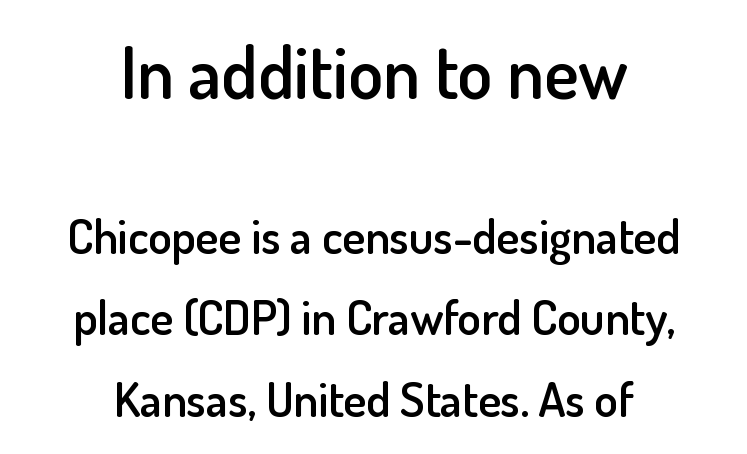
Here the glyphs are tracked normally, forming tight word shapes. Line starts and ends both wander, symmetrically. A semibold gives these letters moderate extra thickness, short of bold. The rendering uses natural spacing where letterforms have individual widths. Clear beneath every line of the passage.
